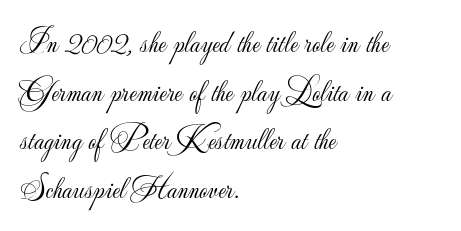
The image shows 32 px light sans-serif type; set left-aligned, normal line spacing (1.52x), normal letter spacing, not underlined; low stroke contrast and a small x-height.
